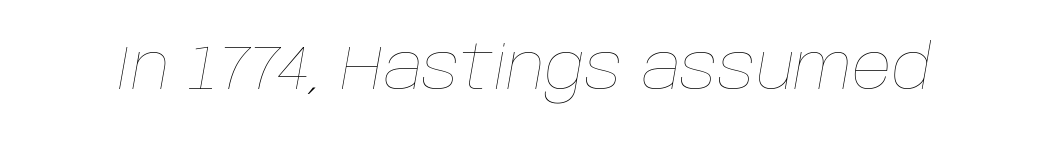
On a weight scale, this lands at 450 or below. Here the designer chose a conventional face with non-uniform glyph widths. The type is set solid horizontally, with unmodified tracking. Quick note: underline off.
